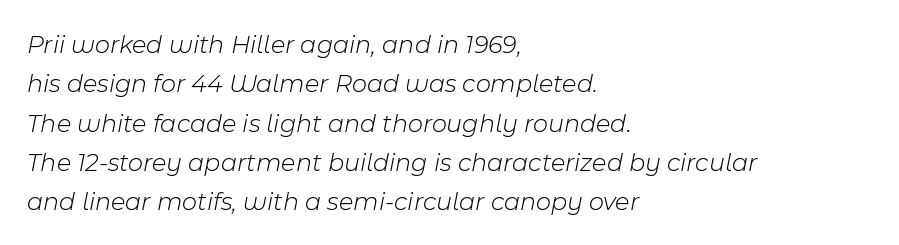
{"italic": "yes", "lean": "right", "slant_degrees": 11, "bold": "no", "underline": "no", "align": "left", "line_spacing": "normal", "line_spacing_ratio": 1.51, "letter_spacing": "normal", "letter_spacing_em": 0.0, "glyph_px": 26}
